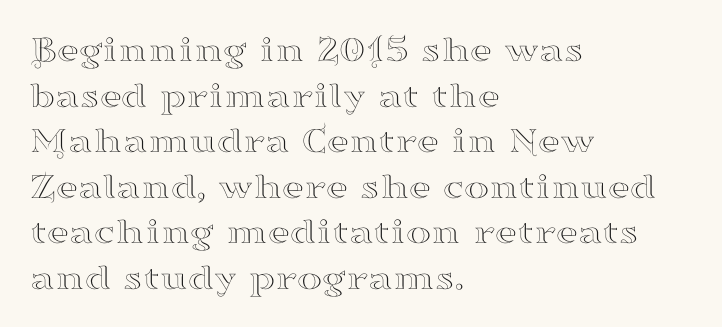
Q: Is the text italic (slanted)? A: No, it is upright.
Q: Is the typeface a serif or a sans-serif typeface? A: Serif.
Q: Is the text underlined? A: No.
Q: How is the paragraph aligned? A: Left-aligned.
Q: Is the spacing between letters normal or unusually wide? A: Normal.
Q: Width (condensed, normal, or wide)? A: Wide.
Q: Stroke contrast? A: High.
Q: x-height? A: Small.
Q: Monospaced? A: No.
